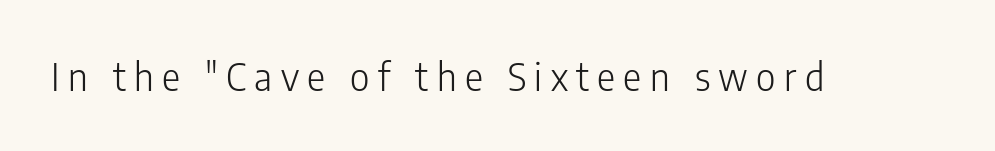
Q: Is the text bold? A: No.
Q: Is the text italic (slanted)? A: No, it is upright.
Q: Is the typeface a serif or a sans-serif typeface? A: Sans-serif.
Q: Is the text underlined? A: No.
Q: Is the spacing between letters normal or unusually wide? A: Unusually wide.
Q: Width (condensed, normal, or wide)? A: Condensed.
Q: Stroke contrast? A: Low.
Q: x-height? A: Medium.
Q: Monospaced? A: No.
